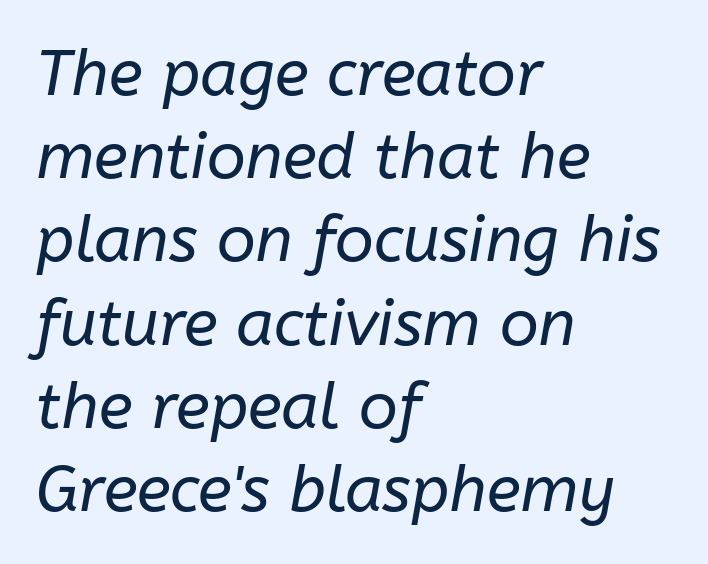
Q: Is the text bold? A: No.
Q: Is the text italic (slanted)? A: Yes, it leans right by about 10 degrees.
Q: Is the text underlined? A: No.
Q: How is the paragraph aligned? A: Left-aligned.
Q: Is the spacing between letters normal or unusually wide? A: Normal.
Q: Is the spacing between lines tight, normal or loose? A: Normal.
Q: Width (condensed, normal, or wide)? A: Normal.
Q: Stroke contrast? A: Low.
Q: x-height? A: Medium.
Q: Monospaced? A: No.
